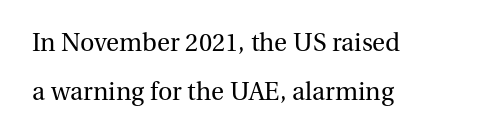
{"italic": "no", "bold": "no", "underline": "no", "align": "left", "line_spacing": "loose", "line_spacing_ratio": 1.96, "letter_spacing": "normal", "letter_spacing_em": 0.0, "glyph_px": 25}
